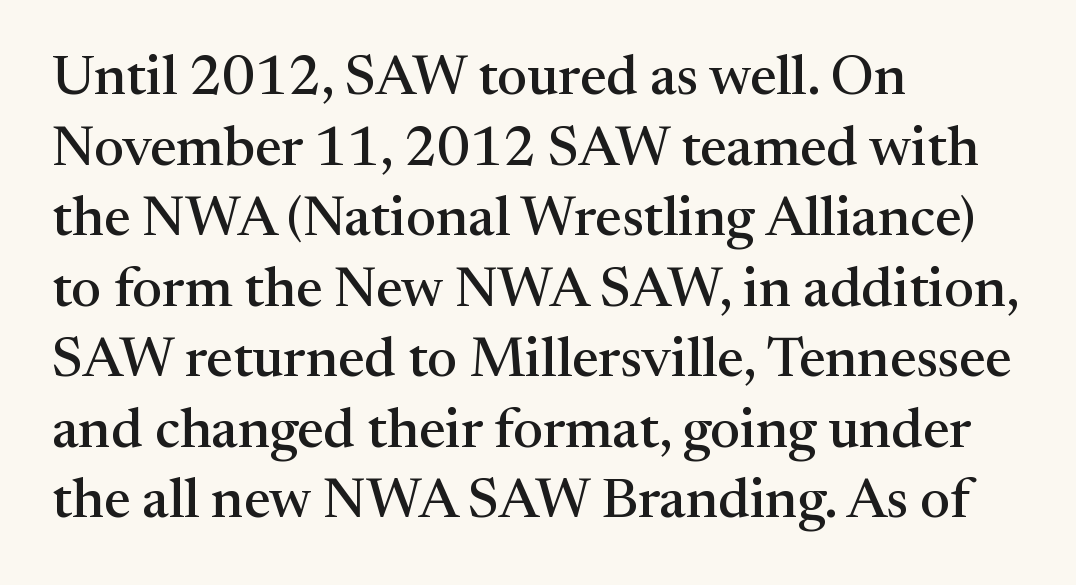
The image shows 56 px serif type, upright; set left-aligned, normal line spacing (1.26x), normal letter spacing, not underlined; medium stroke contrast and a medium x-height.
